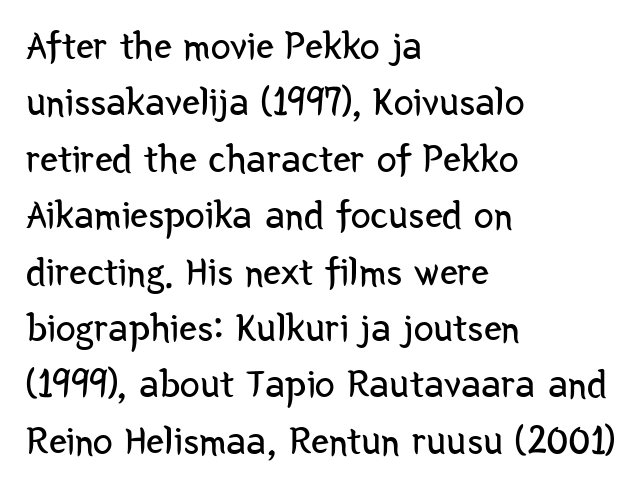
Q: Is the text bold? A: No.
Q: Is the text italic (slanted)? A: No, it is upright.
Q: Is the typeface a serif or a sans-serif typeface? A: Sans-serif.
Q: Is the text underlined? A: No.
Q: How is the paragraph aligned? A: Left-aligned.
Q: Is the spacing between letters normal or unusually wide? A: Normal.
Q: Is the spacing between lines tight, normal or loose? A: Normal.
Q: Width (condensed, normal, or wide)? A: Condensed.
Q: Stroke contrast? A: Low.
Q: x-height? A: Medium.
Q: Monospaced? A: No.
